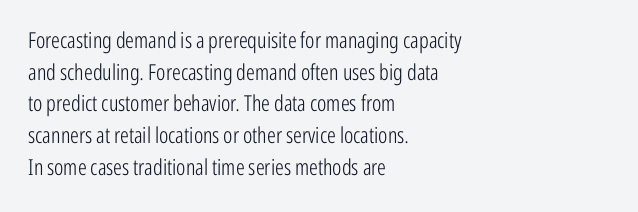
The image shows 22 px text type, upright; set left-aligned, normal line spacing (1.44x), normal letter spacing, not underlined.
